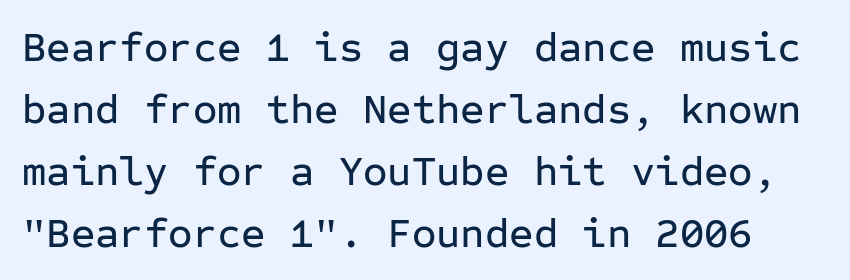
Q: Is the text italic (slanted)? A: No, it is upright.
Q: Is the typeface a serif or a sans-serif typeface? A: Sans-serif.
Q: Is the text underlined? A: No.
Q: Is the spacing between letters normal or unusually wide? A: Normal.
Q: Is the spacing between lines tight, normal or loose? A: Normal.
Q: Width (condensed, normal, or wide)? A: Normal.
Q: Stroke contrast? A: Low.
Q: x-height? A: Medium.
Q: Monospaced? A: Yes.
